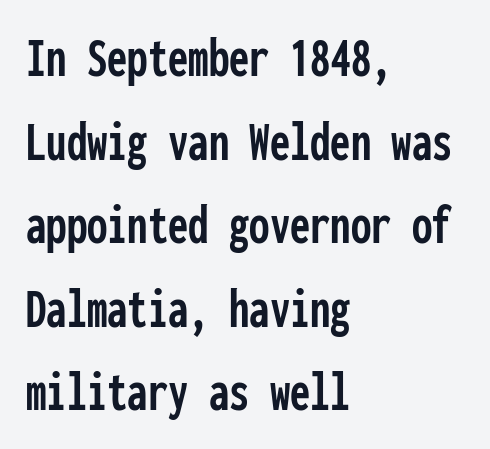
{"serif": "no", "italic": "no", "width": "condensed", "stroke_contrast": "low", "x_height": "medium", "monospaced": "yes", "underline": "no", "align": "left", "line_spacing": "normal", "line_spacing_ratio": 1.44, "letter_spacing": "normal", "letter_spacing_em": 0.0, "glyph_px": 58}
